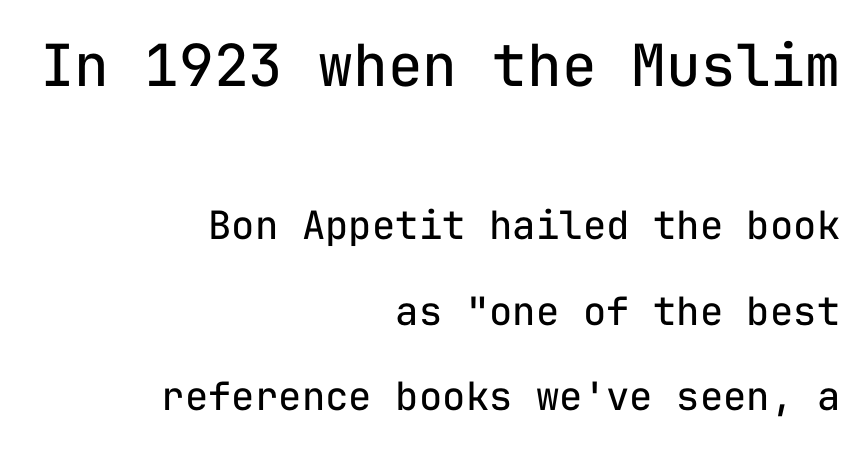
The image shows 58 px regular-weight sans-serif type, upright, monospaced; set right-aligned, loose line spacing (2.19x), normal letter spacing, not underlined; the first (top) block is 1.49x larger; low stroke contrast and a medium x-height.
